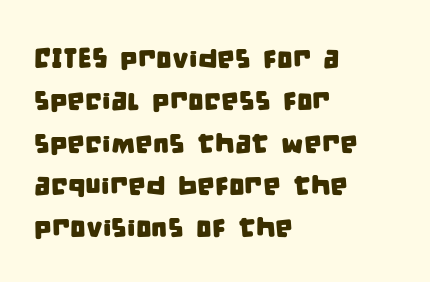
The image shows 28 px condensed sans-serif type; set left-aligned, normal line spacing (1.51x), normal letter spacing, not underlined; low stroke contrast and a large x-height.
